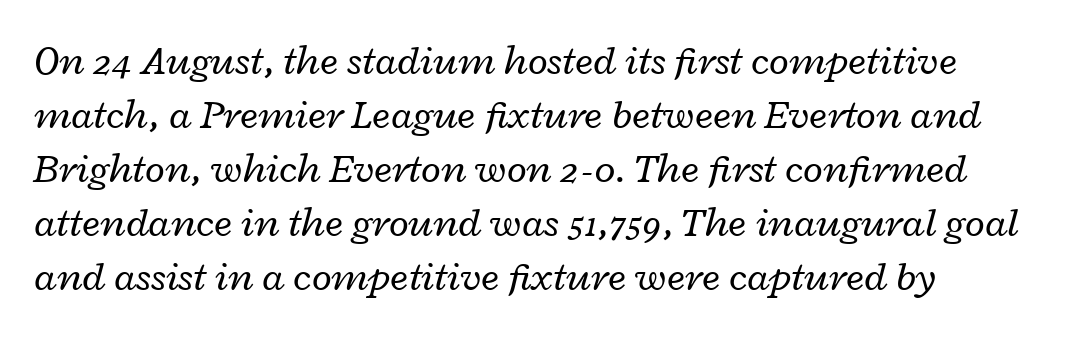
The image shows 41 px regular-weight, wide type, italic (leaning right); set normal line spacing (1.32x), normal letter spacing, not underlined; low stroke contrast and a medium x-height.
